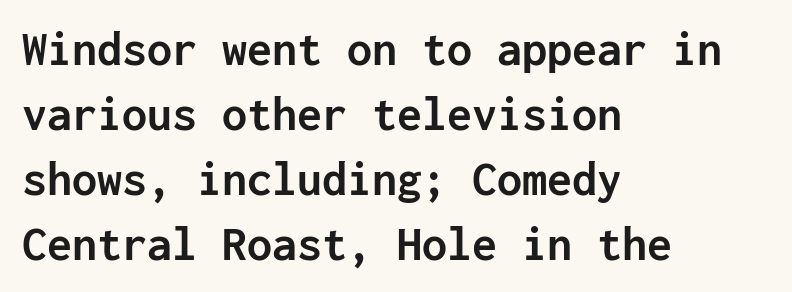
{"serif": "no", "italic": "no", "bold": "yes", "weight": "semibold", "width": "normal", "stroke_contrast": "low", "x_height": "medium", "monospaced": "yes", "underline": "no", "align": "left", "line_spacing": "normal", "line_spacing_ratio": 1.3, "letter_spacing": "normal", "letter_spacing_em": 0.0, "glyph_px": 50}
